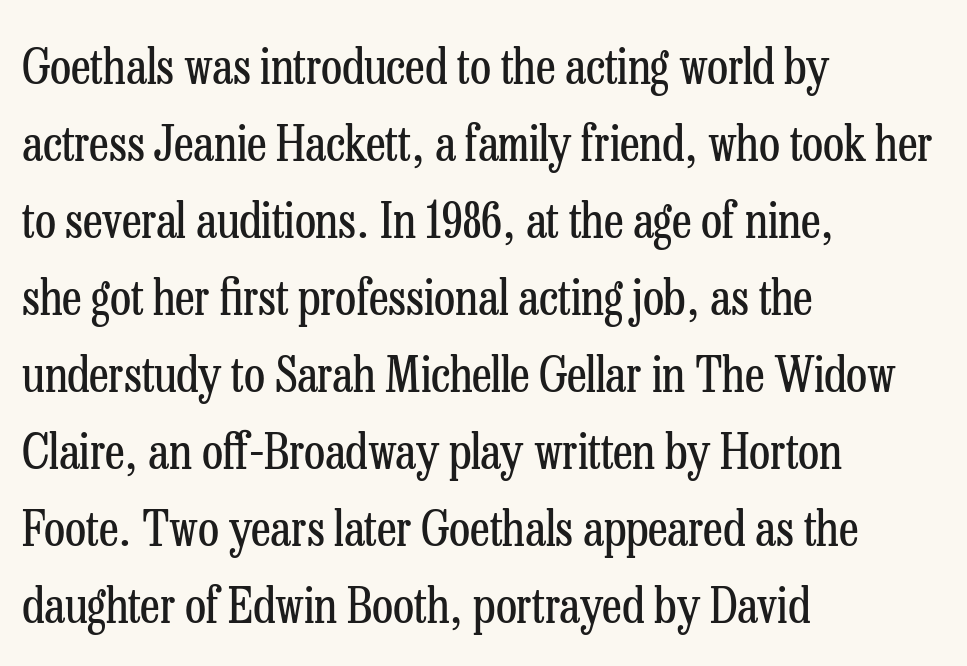
{"serif": "yes", "italic": "no", "bold": "no", "weight": "regular", "width": "condensed", "stroke_contrast": "low", "x_height": "medium", "monospaced": "no", "underline": "no", "align": "left", "line_spacing": "normal", "line_spacing_ratio": 1.57, "letter_spacing": "normal", "letter_spacing_em": 0.0, "glyph_px": 49}
